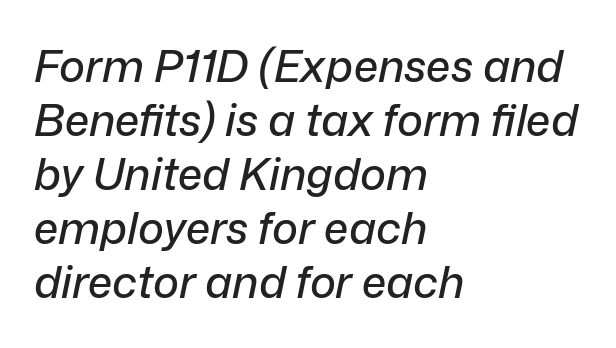
Does the lettering tilt? It does — this is italic. No word sits above an underline. Casual observation: everything's shoved over to the left. Standard letterfit; no display-style spreading of the glyphs. You could not count columns in this text — the font is proportionally spaced.
